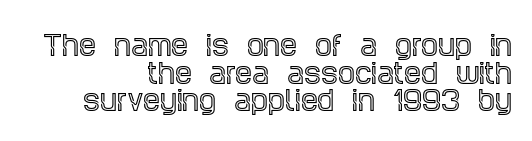
Q: Is the text italic (slanted)? A: No, it is upright.
Q: Is the text underlined? A: No.
Q: How is the paragraph aligned? A: Right-aligned.
Q: Is the spacing between letters normal or unusually wide? A: Normal.
Q: Is the spacing between lines tight, normal or loose? A: Tight.
